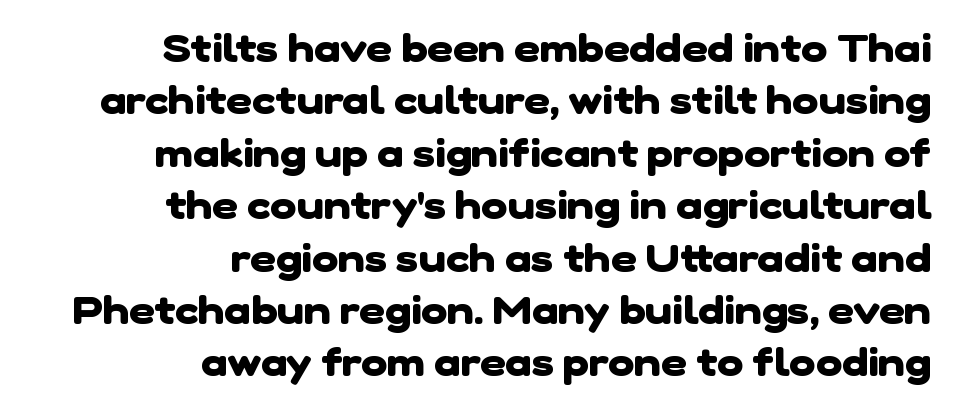
Honestly, the row spacing looks completely unremarkable. This sample has the flowing, uneven cadence of proportional lettering. Underline: absent. Set as a true bold cut, around the 700 mark. One-word summary of the alignment: right.
